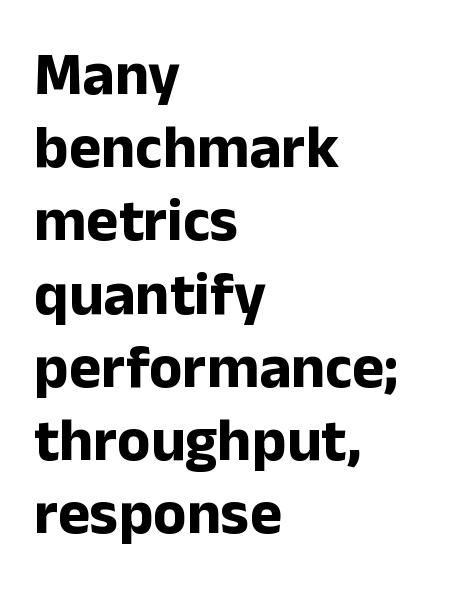
Observe the absence of serifs on each vertical stroke in this sample. Every stem runs plumb, perpendicular to the baseline. Letters rest on an invisible, unmarked baseline. Is the letter spacing exaggerated? No — it looks like the ordinary default. These words are printed bold, with thick strokes throughout. Leftover space on each line is placed entirely after the last word.
